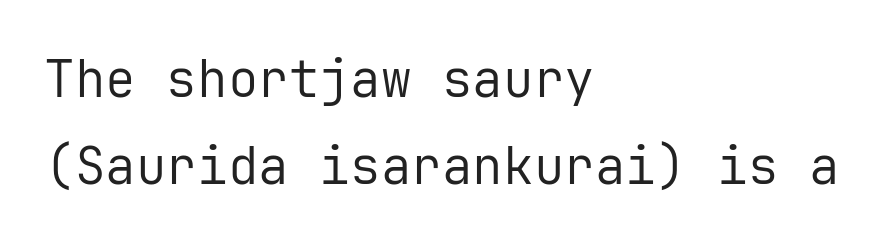
{"serif": "no", "italic": "no", "bold": "no", "weight": "regular", "width": "normal", "stroke_contrast": "low", "x_height": "medium", "monospaced": "yes", "underline": "no", "align": "left", "line_spacing_ratio": 1.71, "letter_spacing": "normal", "letter_spacing_em": 0.0, "glyph_px": 51}
